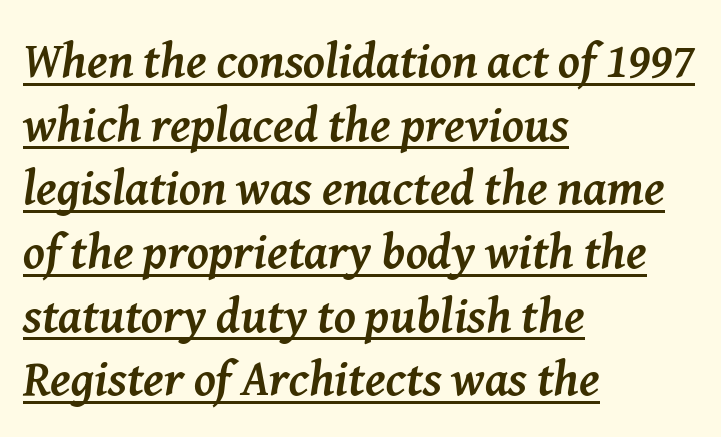
These lines sit exactly where default settings would place them. You could not count columns in this text — the font is proportionally spaced. Teacher's note: observe the even left margin — that is flush-left alignment. The text was rendered using a seriffed face with decorative stroke endings.
